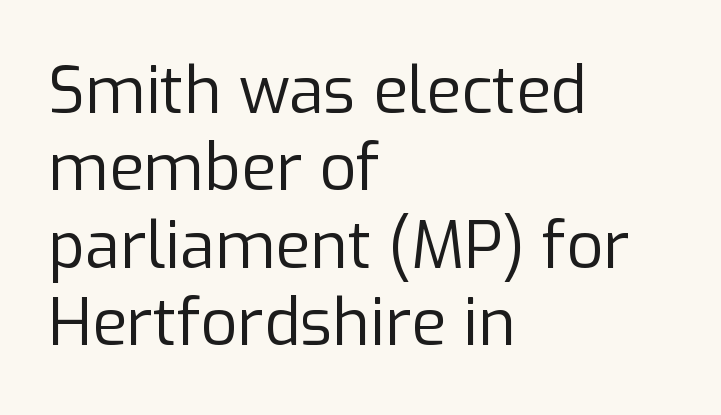
The image shows 64 px regular-weight sans-serif type, upright; set left-aligned, line spacing 1.21x, normal letter spacing, not underlined; low stroke contrast and a medium x-height.
